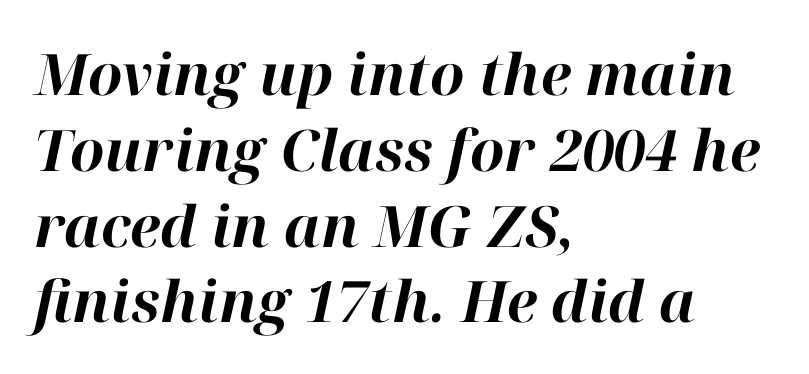
The image shows 57 px bold type, italic (leaning right); set left-aligned, normal line spacing (1.33x), normal letter spacing, not underlined; high stroke contrast and a medium x-height.
